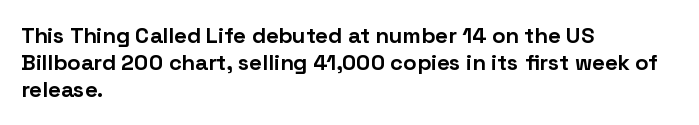
{"italic": "no", "bold": "yes", "underline": "no", "align": "left", "line_spacing_ratio": 1.22, "letter_spacing": "normal", "letter_spacing_em": 0.0, "glyph_px": 22}
